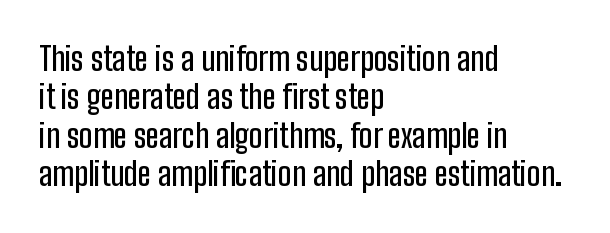
{"serif": "no", "italic": "no", "width": "condensed", "stroke_contrast": "low", "x_height": "medium", "monospaced": "no", "underline": "no", "align": "left", "line_spacing_ratio": 1.2, "letter_spacing": "normal", "letter_spacing_em": 0.0, "glyph_px": 32}
